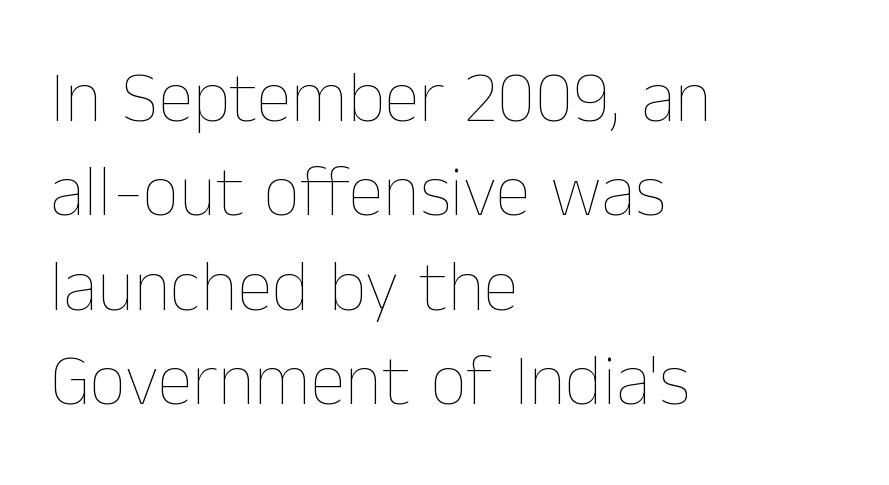
The image shows 72 px thin type, upright; set left-aligned, normal line spacing (1.31x), normal letter spacing, not underlined; low stroke contrast and a medium x-height.
